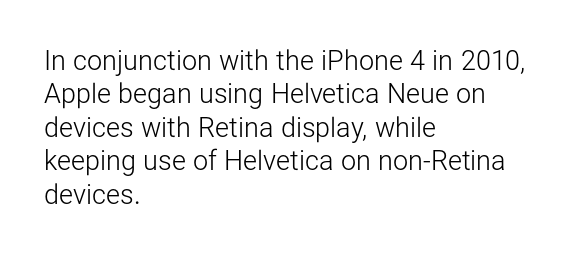
Q: Is the text bold? A: No.
Q: Is the text italic (slanted)? A: No, it is upright.
Q: Is the text underlined? A: No.
Q: How is the paragraph aligned? A: Left-aligned.
Q: Is the spacing between letters normal or unusually wide? A: Normal.
